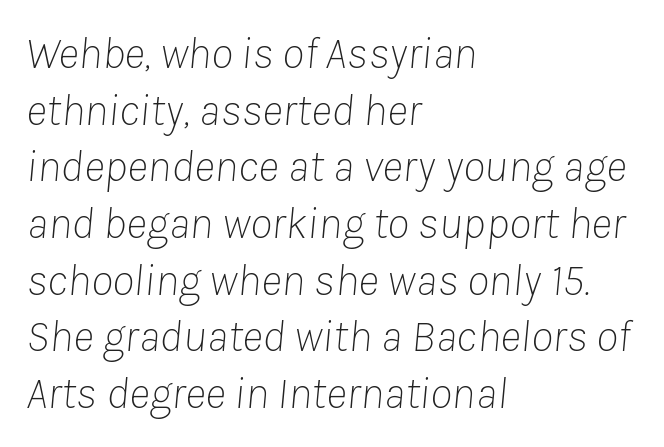
Q: Is the text bold? A: No.
Q: Is the text italic (slanted)? A: Yes, it leans right by about 8 degrees.
Q: Is the text underlined? A: No.
Q: How is the paragraph aligned? A: Left-aligned.
Q: Is the spacing between letters normal or unusually wide? A: Normal.
Q: Is the spacing between lines tight, normal or loose? A: Normal.
Q: Width (condensed, normal, or wide)? A: Normal.
Q: Stroke contrast? A: Low.
Q: x-height? A: Medium.
Q: Monospaced? A: No.
